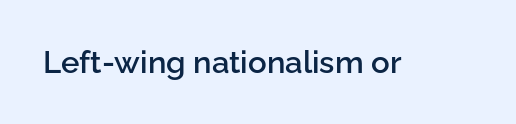
The image shows 31 px semibold sans-serif type, upright; set normal letter spacing, not underlined; low stroke contrast and a medium x-height.
